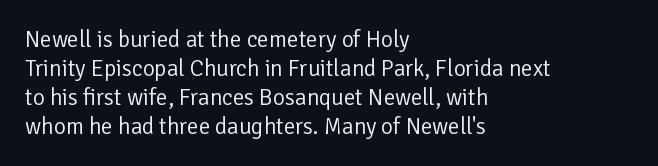
The image shows 23 px text type, upright; set left-aligned, normal line spacing (1.26x), normal letter spacing, not underlined.
